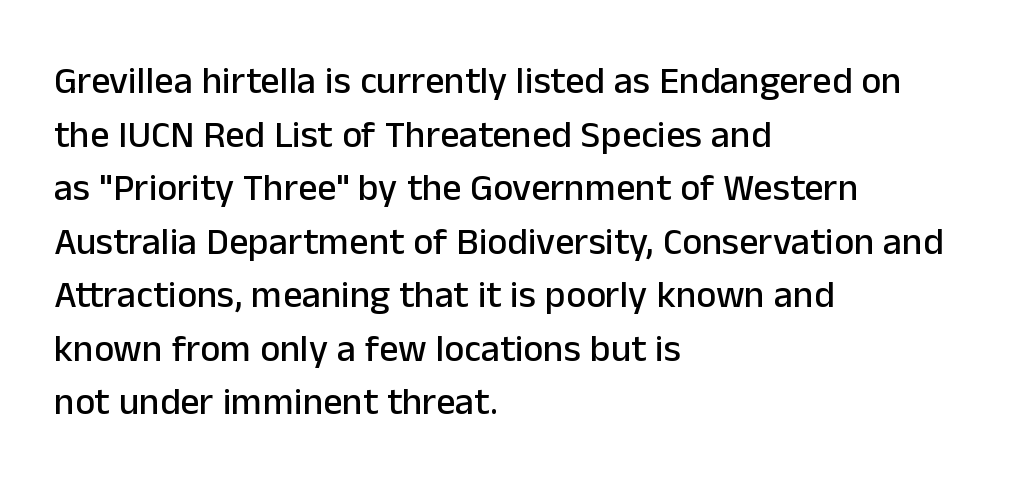
{"serif": "no", "italic": "no", "width": "normal", "stroke_contrast": "low", "x_height": "medium", "monospaced": "no", "underline": "no", "align": "left", "line_spacing": "normal", "line_spacing_ratio": 1.41, "letter_spacing": "normal", "letter_spacing_em": 0.0, "glyph_px": 38}
